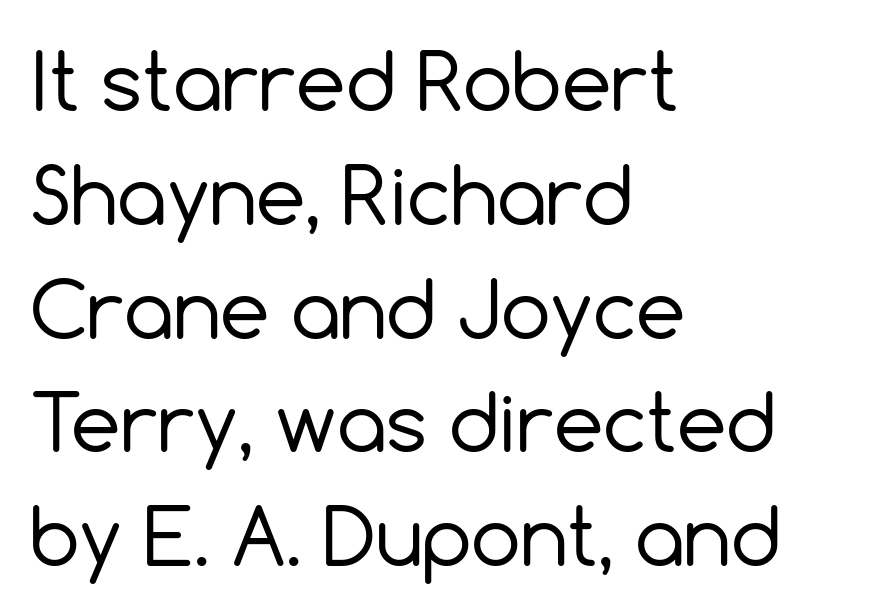
The image shows 79 px regular-weight sans-serif type, upright; set left-aligned, normal line spacing (1.44x), normal letter spacing, not underlined; a medium x-height.
